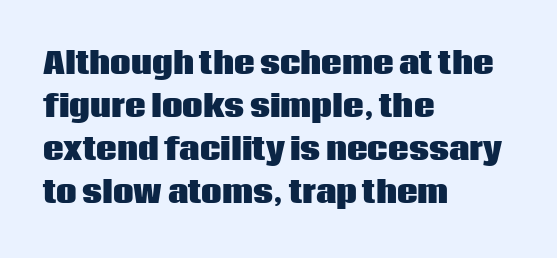
The image shows 29 px heavy sans-serif type, upright; set left-aligned, normal line spacing (1.48x), normal letter spacing, not underlined; low stroke contrast and a large x-height.
